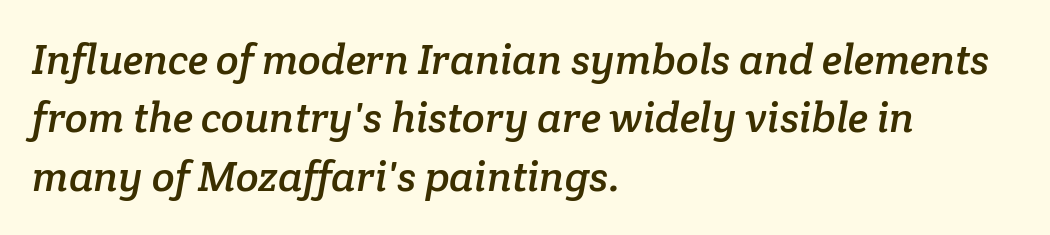
Honestly, the letter spacing is just normal — you wouldn't notice it. Looks like regular typesetting: each glyph gets only the width it needs. The space between consecutive lines is moderate. Teacher's note: observe the even left margin — that is flush-left alignment. Just letters on the line, the space beneath them empty.
